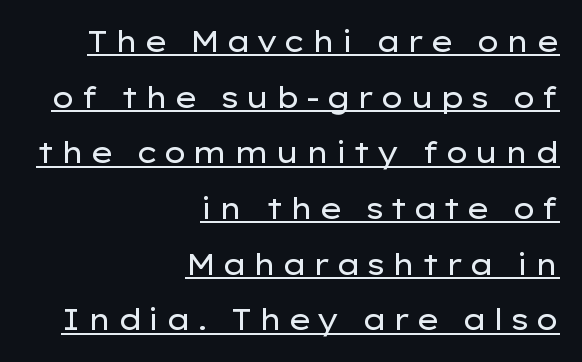
The image shows 29 px regular-weight, wide sans-serif type, upright; set right-aligned, loose line spacing (1.92x), underlined; low stroke contrast and a medium x-height.
